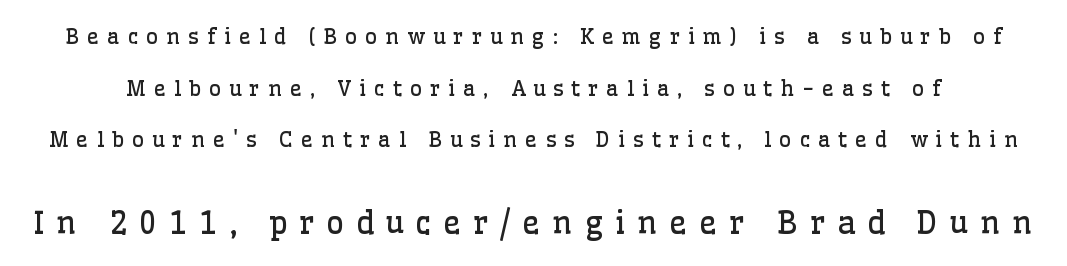
Q: Is the text bold? A: No.
Q: Is the text italic (slanted)? A: No, it is upright.
Q: Is the typeface a serif or a sans-serif typeface? A: Serif.
Q: Is the text underlined? A: No.
Q: Is the spacing between letters normal or unusually wide? A: Unusually wide.
Q: Is the spacing between lines tight, normal or loose? A: Loose.
Q: Which block of text is set in a larger size, the first (top) or the second (bottom)? A: The second (bottom) one.
Q: Width (condensed, normal, or wide)? A: Normal.
Q: Stroke contrast? A: Low.
Q: x-height? A: Medium.
Q: Monospaced? A: No.
